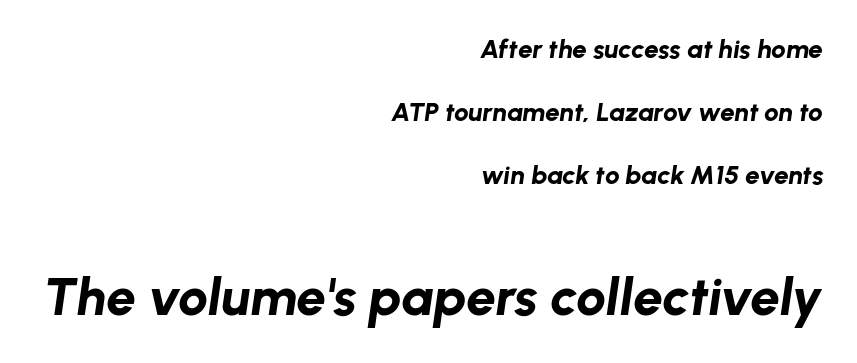
Q: Is the text bold? A: Yes.
Q: Is the text italic (slanted)? A: Yes, it leans right by about 8 degrees.
Q: Is the text underlined? A: No.
Q: How is the paragraph aligned? A: Right-aligned.
Q: Is the spacing between letters normal or unusually wide? A: Normal.
Q: Is the spacing between lines tight, normal or loose? A: Loose.
Q: Which block of text is set in a larger size, the first (top) or the second (bottom)? A: The second (bottom) one.
Q: Width (condensed, normal, or wide)? A: Normal.
Q: Stroke contrast? A: Low.
Q: x-height? A: Medium.
Q: Monospaced? A: No.
